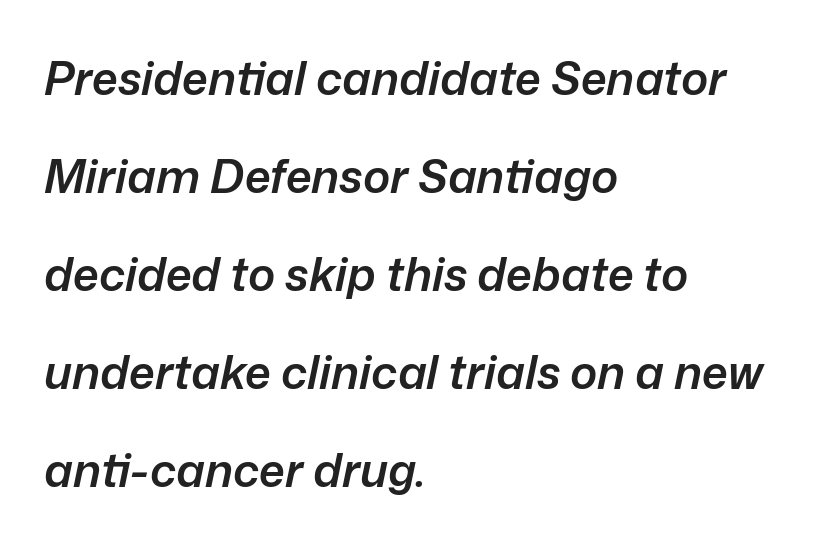
The image shows 46 px semibold type, italic (leaning right); set left-aligned, loose line spacing (2.13x), normal letter spacing, not underlined; low stroke contrast and a medium x-height.
